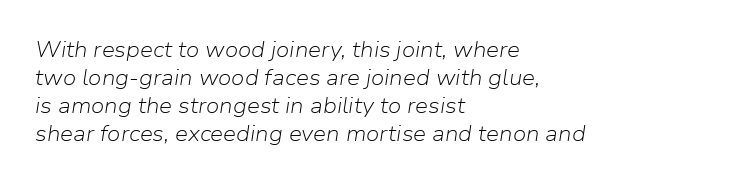
Q: Is the text bold? A: No.
Q: Is the text italic (slanted)? A: Yes, it leans right by about 9 degrees.
Q: Is the text underlined? A: No.
Q: How is the paragraph aligned? A: Left-aligned.
Q: Is the spacing between letters normal or unusually wide? A: Normal.
Q: Is the spacing between lines tight, normal or loose? A: Normal.
